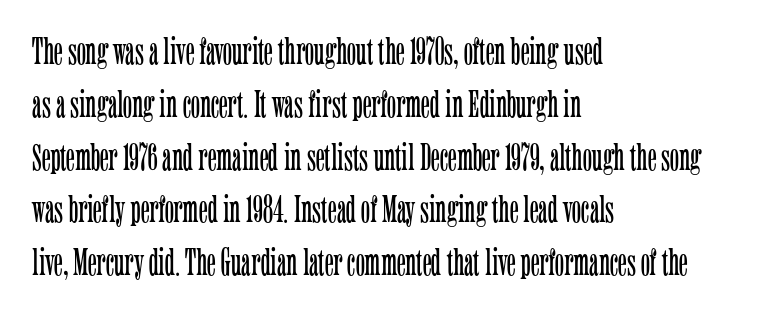
The image shows 38 px light, condensed serif type, upright; set left-aligned, normal line spacing (1.39x), normal letter spacing, not underlined; low stroke contrast and a medium x-height.
